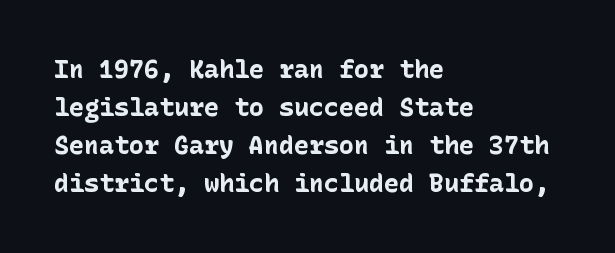
Q: Is the text bold? A: Yes.
Q: Is the text italic (slanted)? A: No, it is upright.
Q: Is the text underlined? A: No.
Q: How is the paragraph aligned? A: Left-aligned.
Q: Is the spacing between letters normal or unusually wide? A: Normal.
Q: Is the spacing between lines tight, normal or loose? A: Normal.
